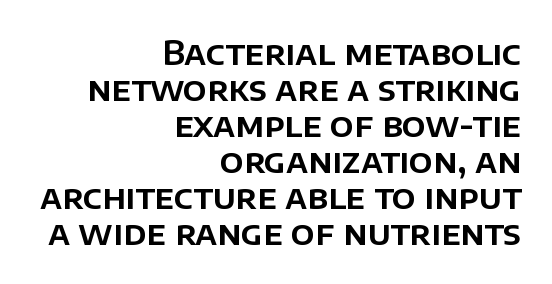
{"serif": "no", "italic": "no", "width": "normal", "stroke_contrast": "low", "x_height": "large", "monospaced": "no", "underline": "no", "align": "right", "line_spacing": "tight", "line_spacing_ratio": 1.09, "letter_spacing": "normal", "letter_spacing_em": 0.0, "glyph_px": 33}
